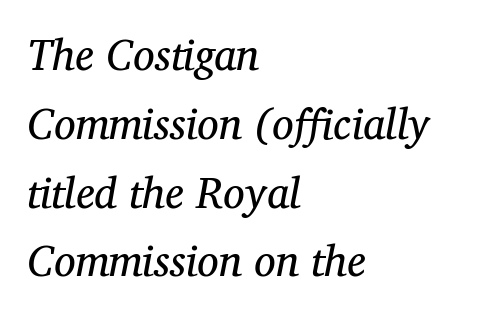
Any mark beneath the type? The region is blank. Each letter keeps its own natural width here, so spacing adapts to shape. The letters carry serifs — small finishing strokes at the ends of their stems. Unbolded letterforms with no extra heft.
